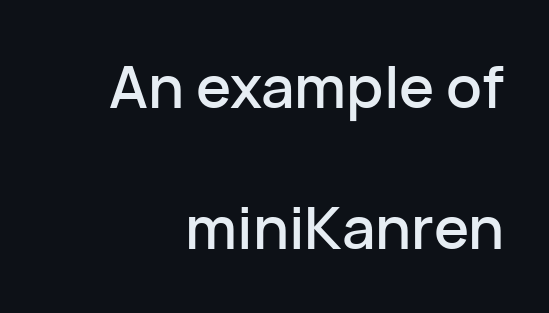
{"serif": "no", "italic": "no", "width": "normal", "stroke_contrast": "low", "x_height": "medium", "monospaced": "no", "underline": "no", "align": "right", "line_spacing": "loose", "line_spacing_ratio": 2.39, "letter_spacing": "normal", "letter_spacing_em": 0.0, "glyph_px": 59}
